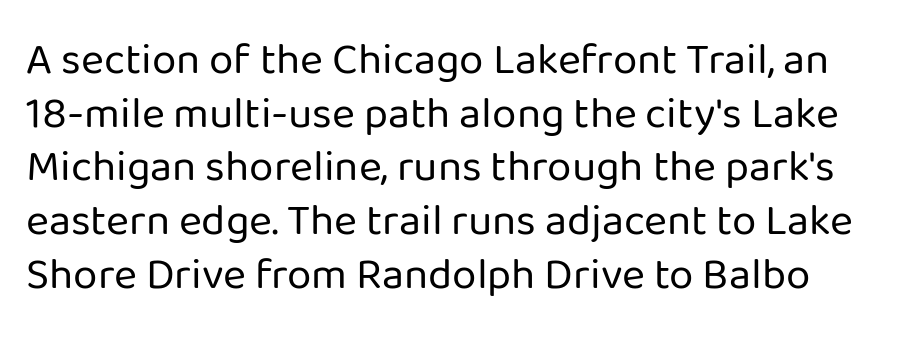
Is this a fixed-width face? No — the glyphs have proportional, varying widths. Stems and bowls with no extra thickness — not bold. The tracking reads as untouched default to a designer's eye. Vertical strokes here are truly vertical. To sum up the face: it is a sans, with no serifs.
